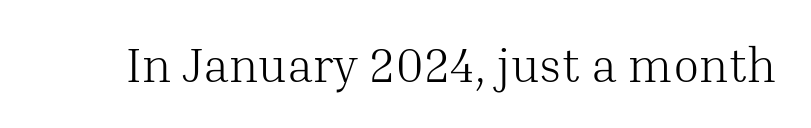
{"serif": "yes", "italic": "no", "bold": "no", "weight": "light", "width": "normal", "stroke_contrast": "medium", "x_height": "medium", "monospaced": "no", "underline": "no", "letter_spacing": "normal", "letter_spacing_em": 0.0, "glyph_px": 48}
